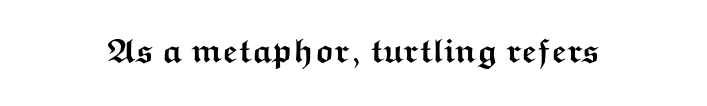
It's the straight-up-and-down kind of type. Caption: bold face, heavy strokes. Each letter keeps its own natural width here, so spacing adapts to shape. No word sits above an underline. Letter spacing: default.
